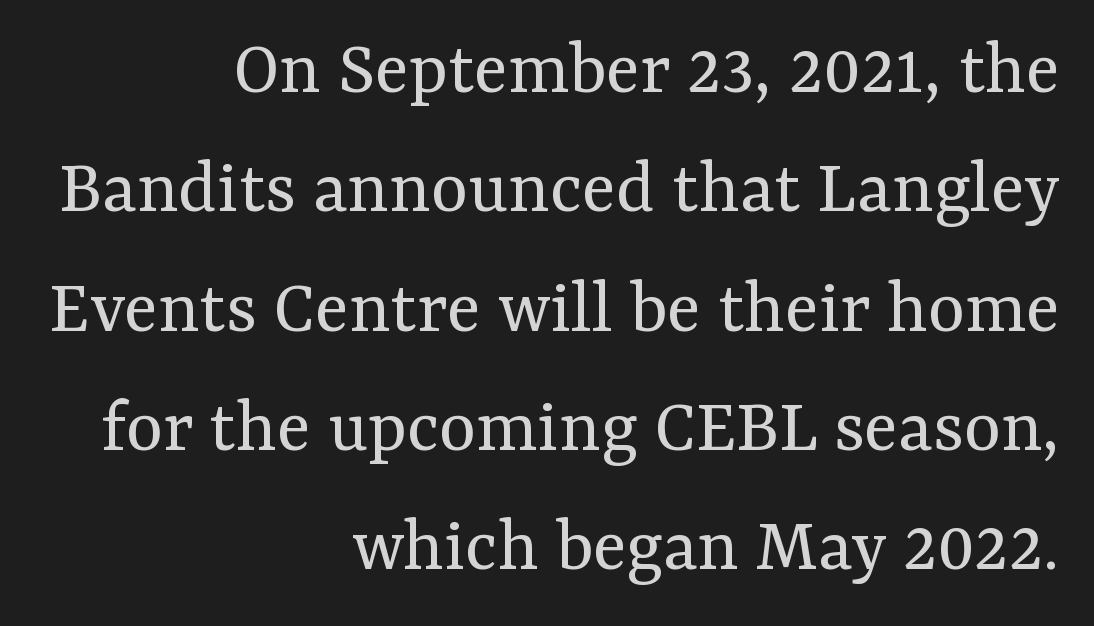
Stem width sits at or under what a default text font uses. Every character sits straight up, as roman type does. The area under the type is left untouched. Note the varied advance widths — an 'i' is clearly narrower than an 'm'. Nothing unusual about the tracking: characters are spaced as the font intends. One-word summary of the alignment: right.
